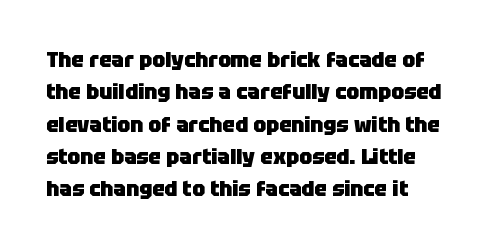
Do the letters lean? They stand straight. Heavy-handed strokes throughout: this text is bold. The horizontal fit of the characters is conventional and even. Check under the words: just untouched page. Does the leading feel generous? No, just average.
